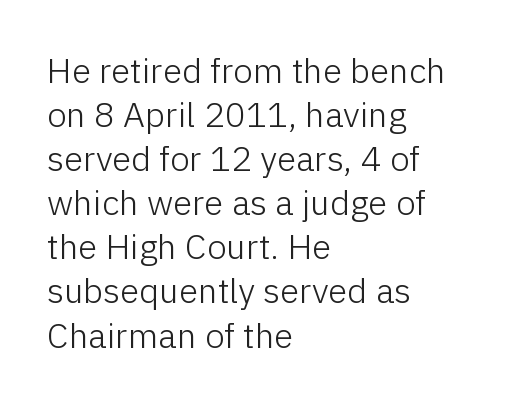
Q: Is the text bold? A: No.
Q: Is the text italic (slanted)? A: No, it is upright.
Q: Is the typeface a serif or a sans-serif typeface? A: Sans-serif.
Q: Is the text underlined? A: No.
Q: How is the paragraph aligned? A: Left-aligned.
Q: Is the spacing between letters normal or unusually wide? A: Normal.
Q: Is the spacing between lines tight, normal or loose? A: Normal.
Q: Width (condensed, normal, or wide)? A: Normal.
Q: Stroke contrast? A: Low.
Q: x-height? A: Medium.
Q: Monospaced? A: No.
